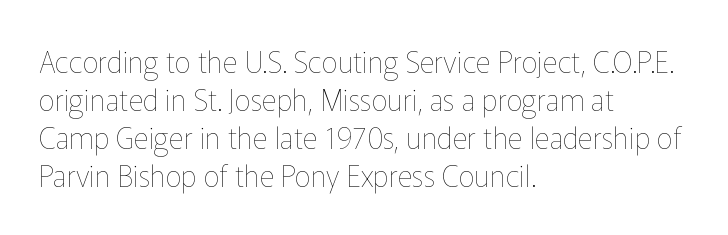
Q: Is the text bold? A: No.
Q: Is the text italic (slanted)? A: No, it is upright.
Q: Is the text underlined? A: No.
Q: How is the paragraph aligned? A: Left-aligned.
Q: Is the spacing between letters normal or unusually wide? A: Normal.
Q: Is the spacing between lines tight, normal or loose? A: Normal.
Q: Width (condensed, normal, or wide)? A: Normal.
Q: Stroke contrast? A: Low.
Q: x-height? A: Medium.
Q: Monospaced? A: No.
